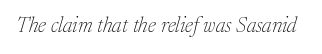
Each row of text sits above clean, open space. The passage shown is not bold in any degree. Each word holds together tightly as a unit, with standard inter-letter gaps. The rendering applies a slant to the glyphs.
